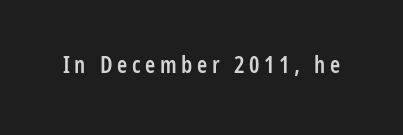
Q: Is the text bold? A: Semi-bold.
Q: Is the text italic (slanted)? A: No, it is upright.
Q: Is the text underlined? A: No.
Q: Is the spacing between letters normal or unusually wide? A: Unusually wide.
